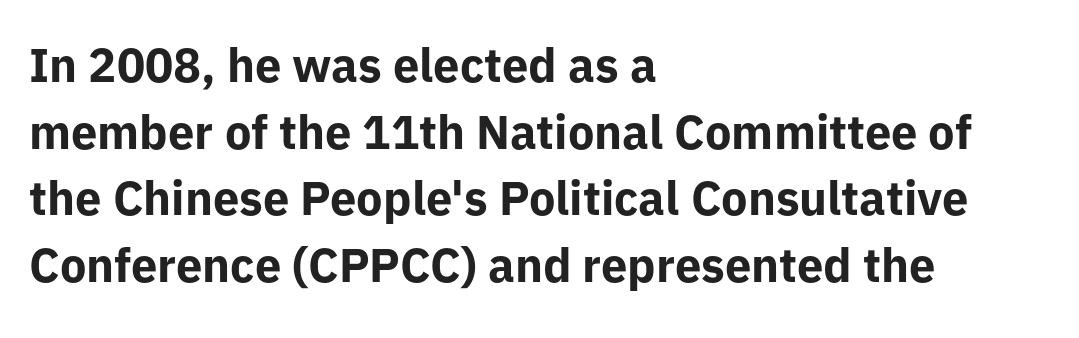
{"serif": "no", "italic": "no", "bold": "yes", "weight": "bold", "width": "normal", "stroke_contrast": "low", "x_height": "medium", "monospaced": "no", "underline": "no", "align": "left", "line_spacing": "normal", "line_spacing_ratio": 1.42, "letter_spacing": "normal", "letter_spacing_em": 0.0, "glyph_px": 47}
